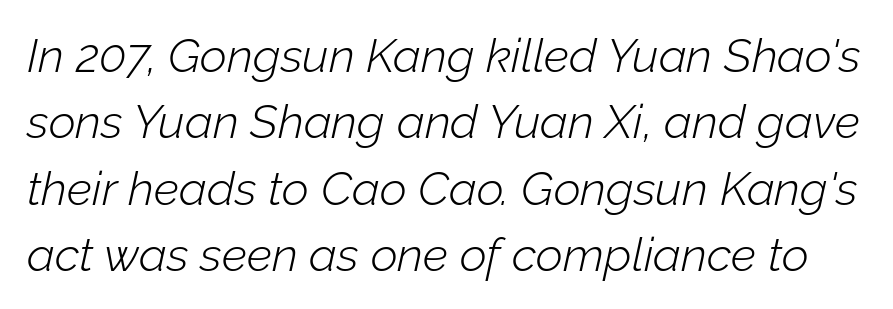
The image shows 47 px light type, italic (leaning right); set normal line spacing (1.41x), normal letter spacing, not underlined; low stroke contrast and a medium x-height.
